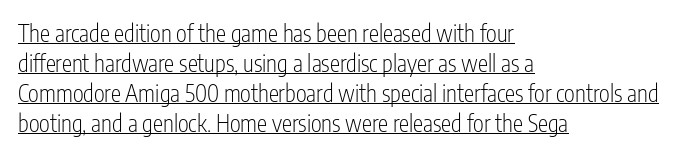
Q: Is the text bold? A: No.
Q: Is the text italic (slanted)? A: No, it is upright.
Q: Is the text underlined? A: Yes.
Q: How is the paragraph aligned? A: Left-aligned.
Q: Is the spacing between letters normal or unusually wide? A: Normal.
Q: Is the spacing between lines tight, normal or loose? A: Normal.
